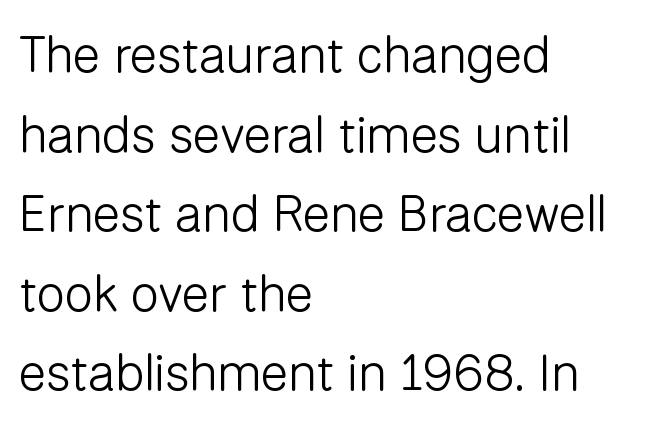
The image shows 51 px light sans-serif type, upright; set left-aligned, normal line spacing (1.56x), normal letter spacing, not underlined; low stroke contrast and a medium x-height.
